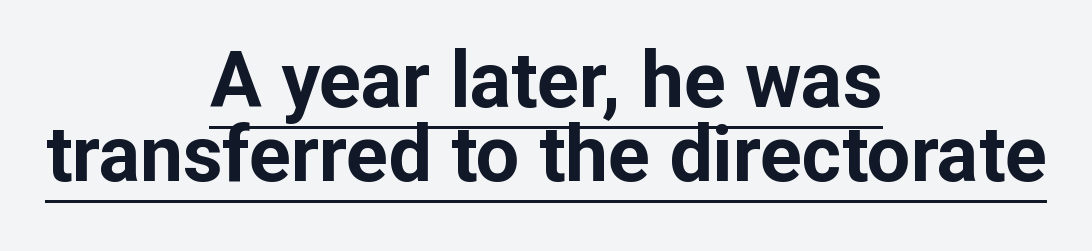
{"serif": "no", "italic": "no", "bold": "yes", "weight": "bold", "width": "normal", "stroke_contrast": "low", "x_height": "medium", "monospaced": "no", "underline": "yes", "align": "center", "line_spacing": "tight", "line_spacing_ratio": 0.96, "letter_spacing": "normal", "letter_spacing_em": 0.0, "glyph_px": 77}
